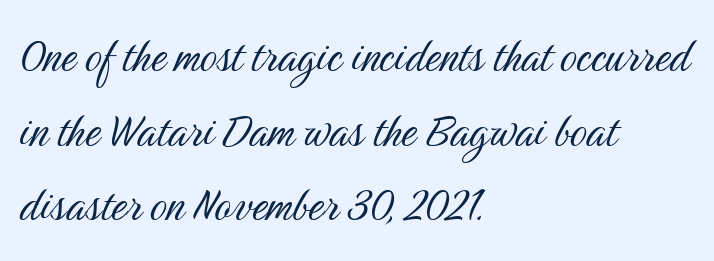
Q: Is the text bold? A: No.
Q: Is the text italic (slanted)? A: Yes.
Q: Is the typeface a serif or a sans-serif typeface? A: Sans-serif.
Q: Is the text underlined? A: No.
Q: How is the paragraph aligned? A: Left-aligned.
Q: Is the spacing between letters normal or unusually wide? A: Normal.
Q: Is the spacing between lines tight, normal or loose? A: Normal.
Q: Width (condensed, normal, or wide)? A: Condensed.
Q: Stroke contrast? A: Medium.
Q: x-height? A: Medium.
Q: Monospaced? A: No.
